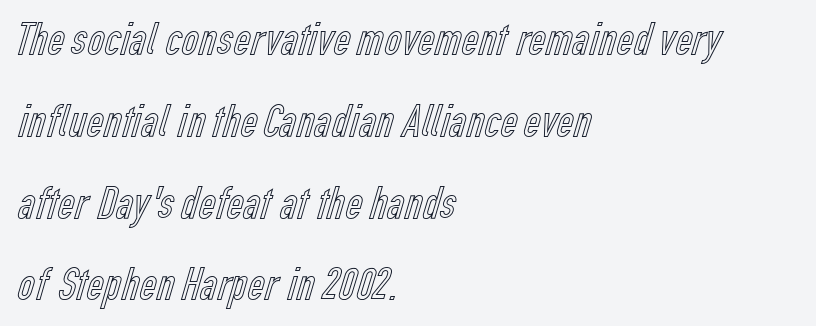
{"width": "condensed", "x_height": "medium", "monospaced": "no", "underline": "no", "align": "left", "line_spacing_ratio": 1.74, "letter_spacing": "normal", "letter_spacing_em": 0.0, "glyph_px": 47}
